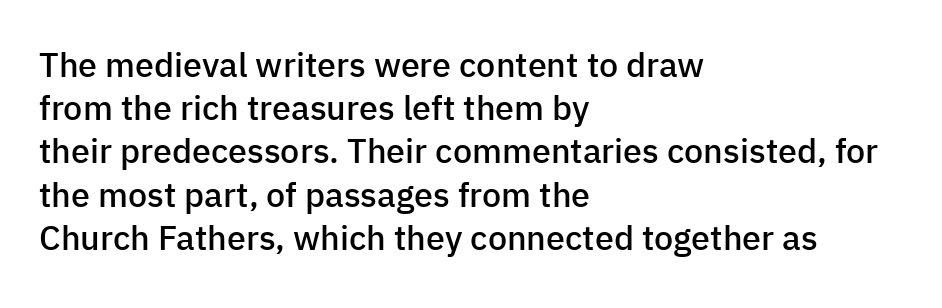
The image shows 34 px semibold sans-serif type, upright; set left-aligned, normal line spacing (1.27x), normal letter spacing, not underlined; low stroke contrast and a medium x-height.
